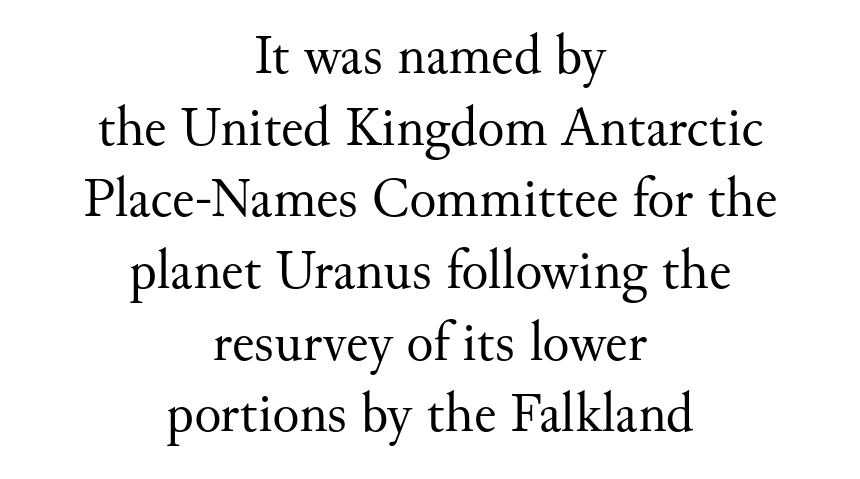
The image shows 56 px regular-weight serif type, upright; set centered, normal line spacing (1.28x), normal letter spacing, not underlined; medium stroke contrast and a small x-height.
